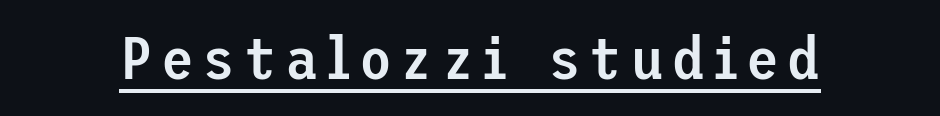
The image shows 60 px semibold sans-serif type, upright; set underlined; low stroke contrast and a medium x-height.
